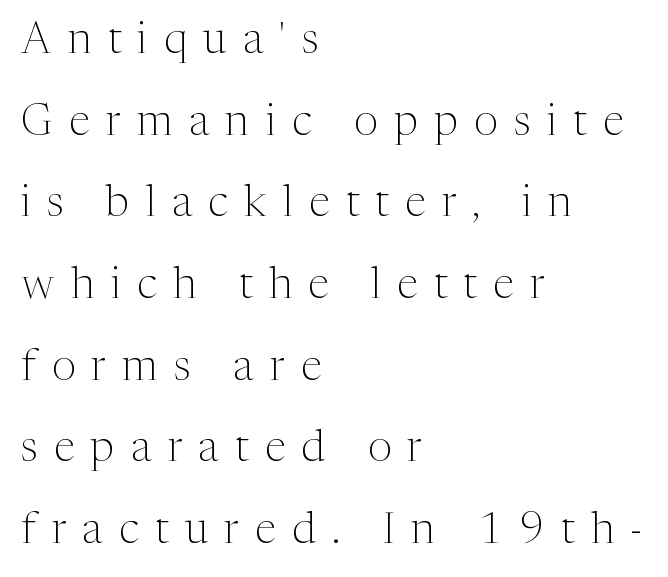
The image shows 43 px light serif type, upright; set left-aligned, loose line spacing (1.9x), unusually wide letter spacing (+0.38 em), not underlined; medium stroke contrast and a medium x-height.
